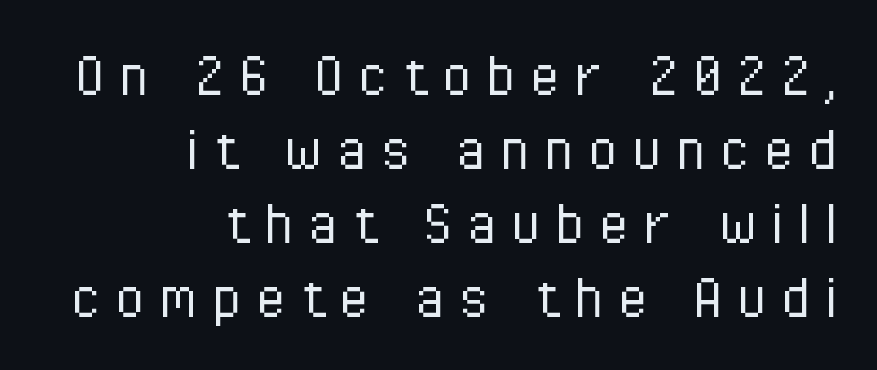
{"serif": "no", "italic": "no", "bold": "no", "weight": "light", "width": "condensed", "stroke_contrast": "low", "x_height": "medium", "monospaced": "no", "underline": "no", "align": "right", "line_spacing": "tight", "line_spacing_ratio": 1.09, "letter_spacing": "wide", "letter_spacing_em": 0.21, "glyph_px": 68}
